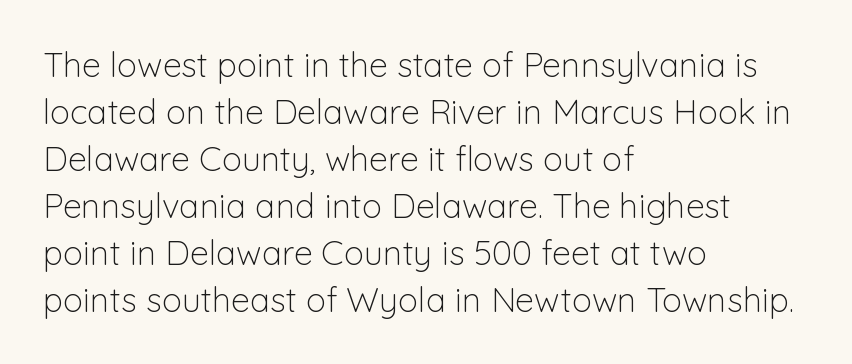
Q: Is the text bold? A: No.
Q: Is the text italic (slanted)? A: No, it is upright.
Q: Is the typeface a serif or a sans-serif typeface? A: Sans-serif.
Q: Is the text underlined? A: No.
Q: How is the paragraph aligned? A: Left-aligned.
Q: Is the spacing between letters normal or unusually wide? A: Normal.
Q: Is the spacing between lines tight, normal or loose? A: Normal.
Q: Width (condensed, normal, or wide)? A: Normal.
Q: Stroke contrast? A: Low.
Q: x-height? A: Medium.
Q: Monospaced? A: No.
